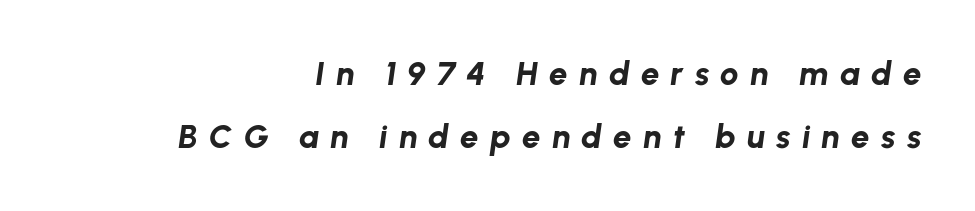
{"italic": "yes", "lean": "right", "slant_degrees": 8, "bold": "yes", "weight": "bold", "width": "normal", "stroke_contrast": "low", "x_height": "medium", "monospaced": "no", "underline": "no", "line_spacing": "loose", "line_spacing_ratio": 1.92, "letter_spacing": "wide", "letter_spacing_em": 0.34, "glyph_px": 33}
